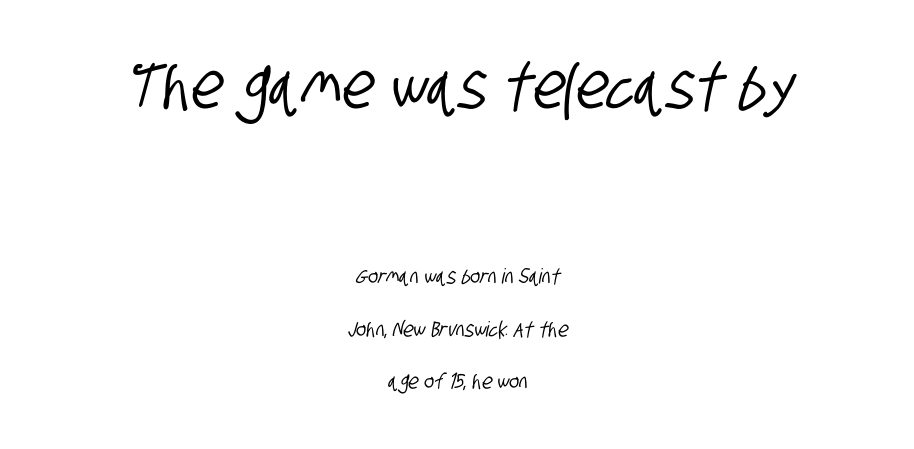
Q: Is the typeface a serif or a sans-serif typeface? A: Sans-serif.
Q: Is the text underlined? A: No.
Q: How is the paragraph aligned? A: Centered.
Q: Is the spacing between letters normal or unusually wide? A: Normal.
Q: Is the spacing between lines tight, normal or loose? A: Loose.
Q: Which block of text is set in a larger size, the first (top) or the second (bottom)? A: The first (top) one.
Q: Width (condensed, normal, or wide)? A: Condensed.
Q: Stroke contrast? A: Low.
Q: x-height? A: Large.
Q: Monospaced? A: No.
